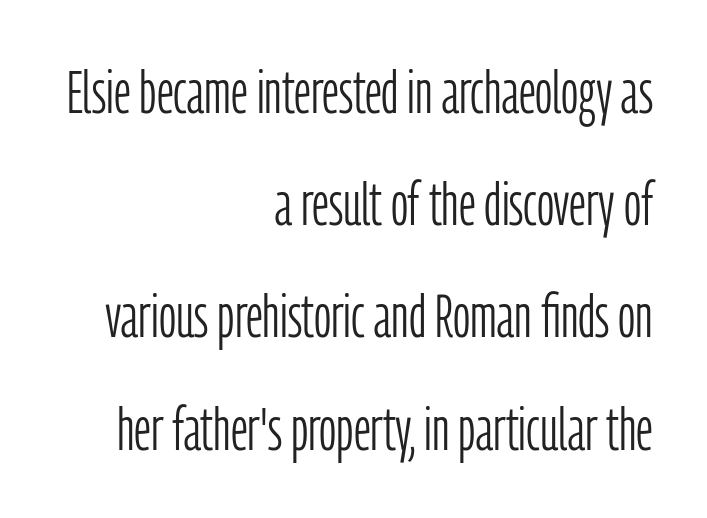
{"serif": "no", "italic": "no", "bold": "no", "weight": "light", "width": "condensed", "stroke_contrast": "low", "x_height": "medium", "monospaced": "no", "underline": "no", "align": "right", "line_spacing_ratio": 1.87, "letter_spacing": "normal", "letter_spacing_em": 0.0, "glyph_px": 60}
